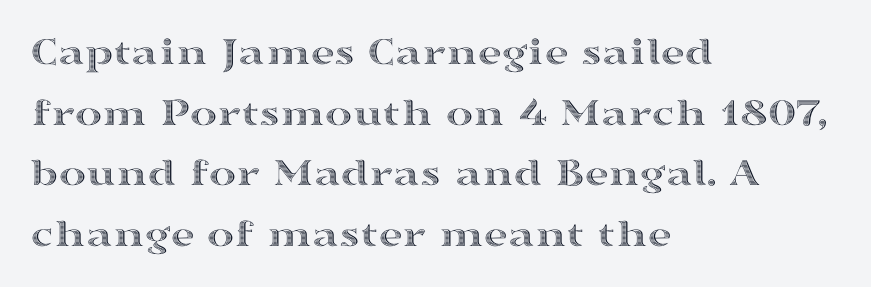
Q: Is the text italic (slanted)? A: No, it is upright.
Q: Is the text underlined? A: No.
Q: How is the paragraph aligned? A: Left-aligned.
Q: Is the spacing between letters normal or unusually wide? A: Normal.
Q: Is the spacing between lines tight, normal or loose? A: Normal.
Q: Width (condensed, normal, or wide)? A: Wide.
Q: x-height? A: Medium.
Q: Monospaced? A: No.
